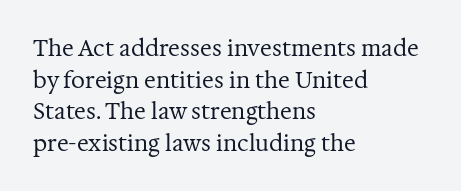
Ordinary non-slanted type is in use. Whoever set this chose a conventional vertical rhythm. Nothing unusual about the tracking: characters are spaced as the font intends. Every row of glyphs begins at an identical x-position on the left.
